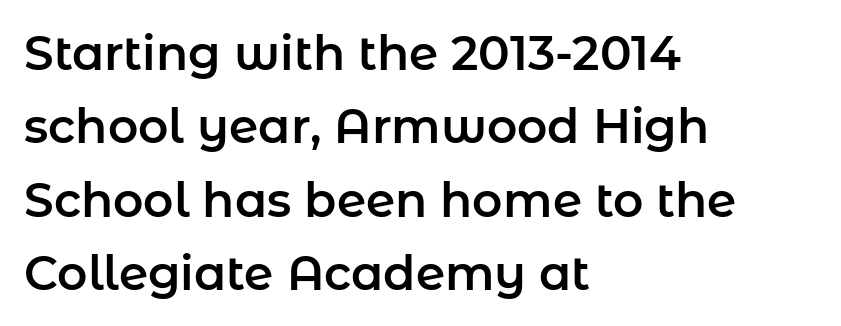
The image shows 47 px sans-serif type, upright; set left-aligned, normal line spacing (1.56x), normal letter spacing, not underlined; low stroke contrast and a medium x-height.
